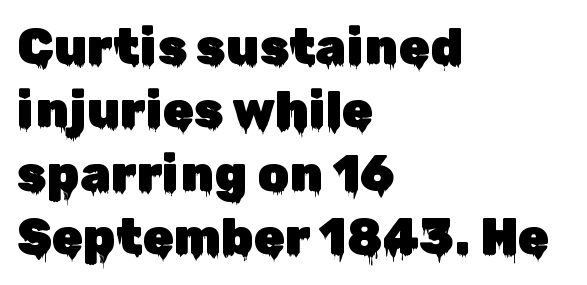
The image shows 50 px sans-serif type, upright; set left-aligned, normal line spacing (1.27x), normal letter spacing, not underlined; low stroke contrast and a medium x-height.
